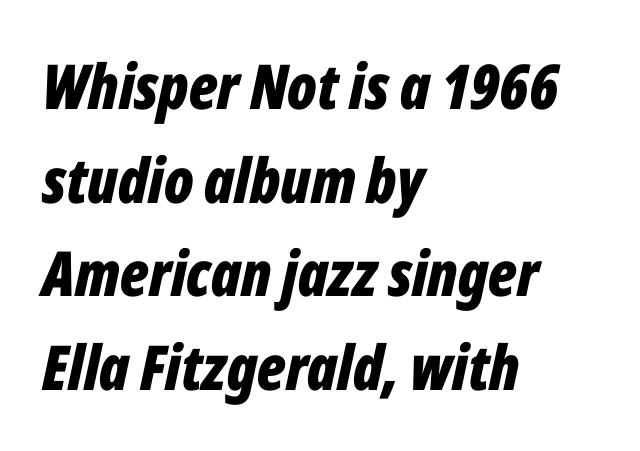
{"italic": "yes", "lean": "right", "slant_degrees": 12, "bold": "yes", "weight": "bold", "width": "condensed", "stroke_contrast": "low", "x_height": "medium", "monospaced": "no", "underline": "no", "align": "left", "line_spacing": "normal", "line_spacing_ratio": 1.51, "letter_spacing": "normal", "letter_spacing_em": 0.0, "glyph_px": 62}
